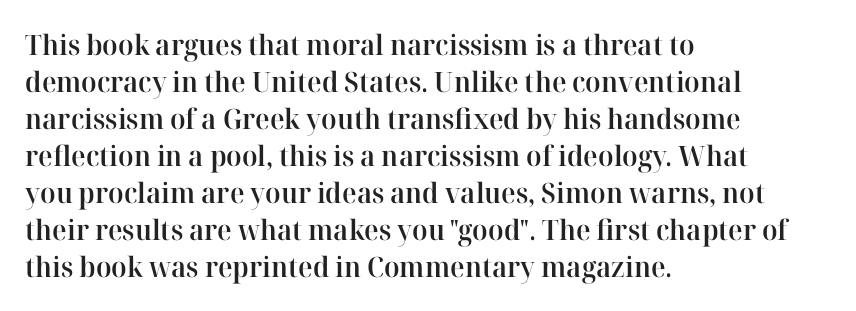
Q: Is the text bold? A: Semi-bold.
Q: Is the text italic (slanted)? A: No, it is upright.
Q: Is the typeface a serif or a sans-serif typeface? A: Serif.
Q: Is the text underlined? A: No.
Q: How is the paragraph aligned? A: Left-aligned.
Q: Is the spacing between letters normal or unusually wide? A: Normal.
Q: Is the spacing between lines tight, normal or loose? A: Normal.
Q: Width (condensed, normal, or wide)? A: Normal.
Q: Stroke contrast? A: High.
Q: x-height? A: Medium.
Q: Monospaced? A: No.
